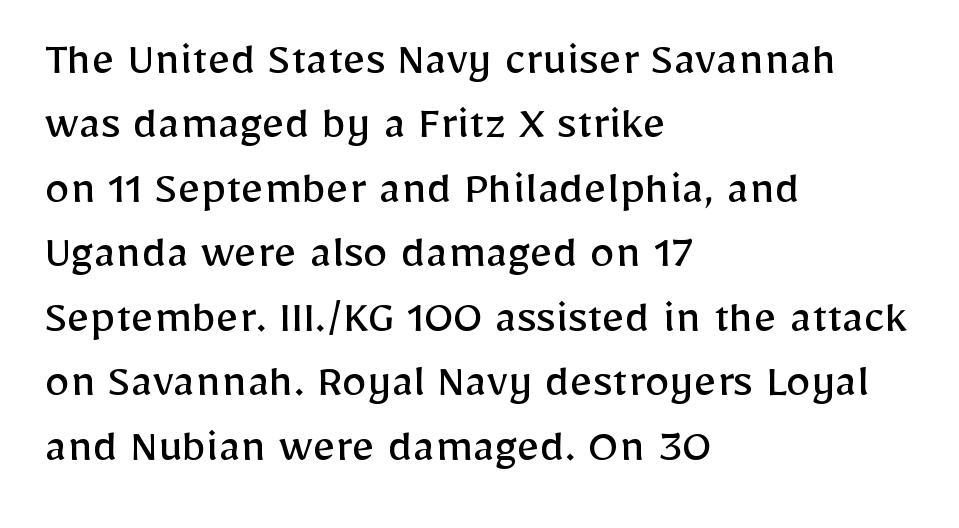
Q: Is the text bold? A: No.
Q: Is the text italic (slanted)? A: No, it is upright.
Q: Is the typeface a serif or a sans-serif typeface? A: Sans-serif.
Q: Is the text underlined? A: No.
Q: How is the paragraph aligned? A: Left-aligned.
Q: Is the spacing between letters normal or unusually wide? A: Normal.
Q: Is the spacing between lines tight, normal or loose? A: Normal.
Q: Width (condensed, normal, or wide)? A: Normal.
Q: Stroke contrast? A: Low.
Q: x-height? A: Medium.
Q: Monospaced? A: No.
